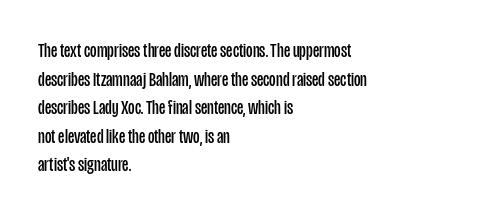
Q: Is the text bold? A: No.
Q: Is the text italic (slanted)? A: No, it is upright.
Q: Is the text underlined? A: No.
Q: How is the paragraph aligned? A: Left-aligned.
Q: Is the spacing between letters normal or unusually wide? A: Normal.
Q: Is the spacing between lines tight, normal or loose? A: Normal.
